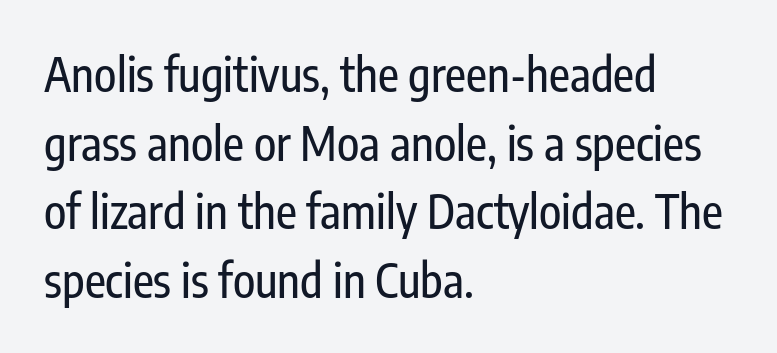
Q: Is the text italic (slanted)? A: No, it is upright.
Q: Is the typeface a serif or a sans-serif typeface? A: Sans-serif.
Q: Is the text underlined? A: No.
Q: How is the paragraph aligned? A: Left-aligned.
Q: Is the spacing between letters normal or unusually wide? A: Normal.
Q: Is the spacing between lines tight, normal or loose? A: Normal.
Q: Width (condensed, normal, or wide)? A: Condensed.
Q: Stroke contrast? A: Low.
Q: x-height? A: Medium.
Q: Monospaced? A: No.
